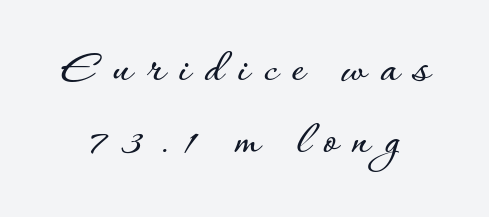
What stands out about the letter spacing? Its width — letters are far apart. Glance below the letters and you will spot only blank space. Vertical spacing — default. These lines are rendered in a variable-pitch font.
